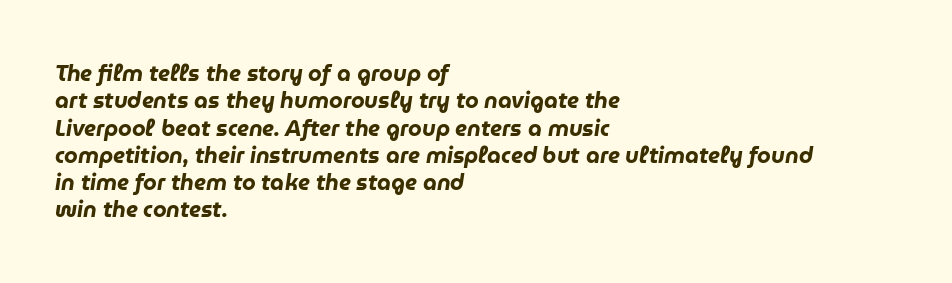
{"italic": "yes", "lean": "right", "slant_degrees": 9, "bold": "yes", "underline": "no", "align": "left", "line_spacing_ratio": 1.24, "letter_spacing": "normal", "letter_spacing_em": 0.0, "glyph_px": 22}
